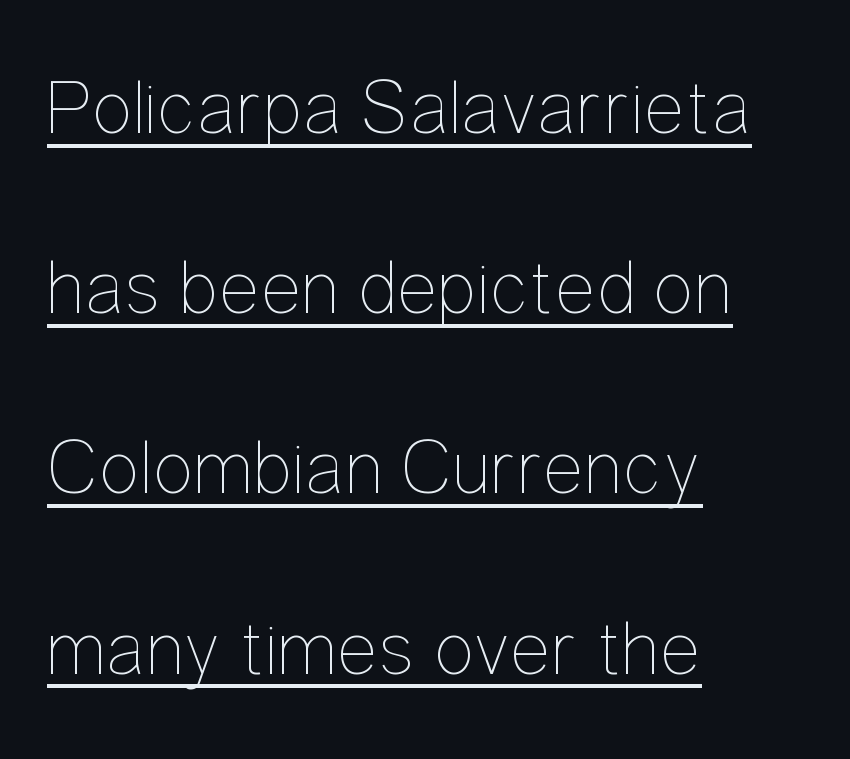
{"italic": "no", "bold": "no", "weight": "thin", "width": "condensed", "stroke_contrast": "low", "x_height": "medium", "monospaced": "no", "underline": "yes", "align": "left", "line_spacing": "loose", "line_spacing_ratio": 2.31, "letter_spacing": "normal", "letter_spacing_em": 0.0, "glyph_px": 78}
